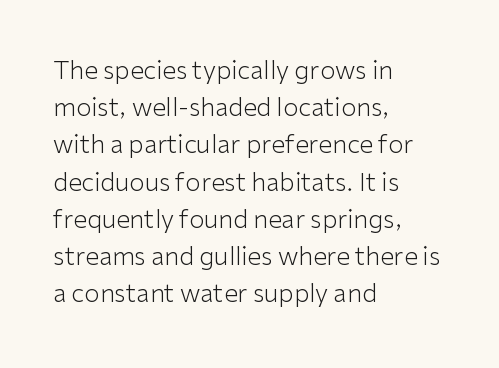
Q: Is the text bold? A: No.
Q: Is the text italic (slanted)? A: No, it is upright.
Q: Is the text underlined? A: No.
Q: How is the paragraph aligned? A: Left-aligned.
Q: Is the spacing between letters normal or unusually wide? A: Normal.
Q: Is the spacing between lines tight, normal or loose? A: Normal.
